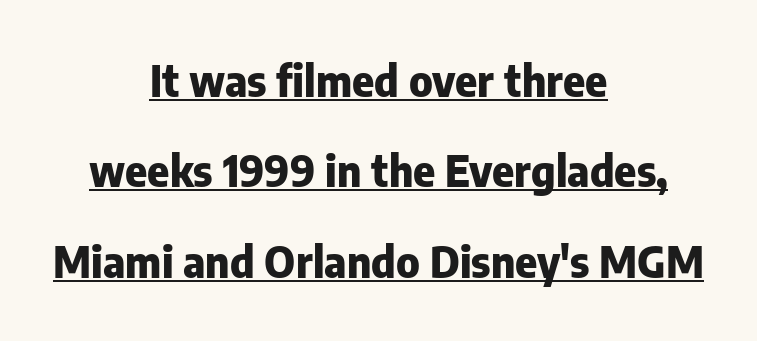
{"serif": "no", "italic": "no", "bold": "yes", "weight": "heavy", "width": "normal", "stroke_contrast": "low", "x_height": "medium", "monospaced": "no", "underline": "yes", "align": "center", "line_spacing": "loose", "line_spacing_ratio": 2.15, "letter_spacing": "normal", "letter_spacing_em": 0.0, "glyph_px": 42}
